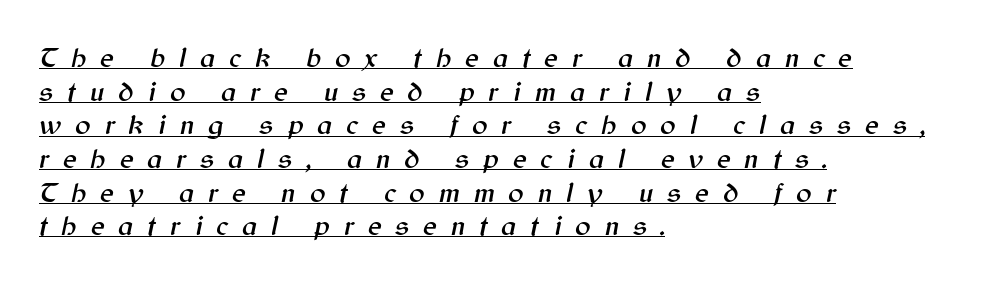
The image shows 29 px text type, italic (leaning right); set left-aligned, line spacing 1.16x, unusually wide letter spacing (+0.48 em), underlined; medium stroke contrast and a medium x-height.
